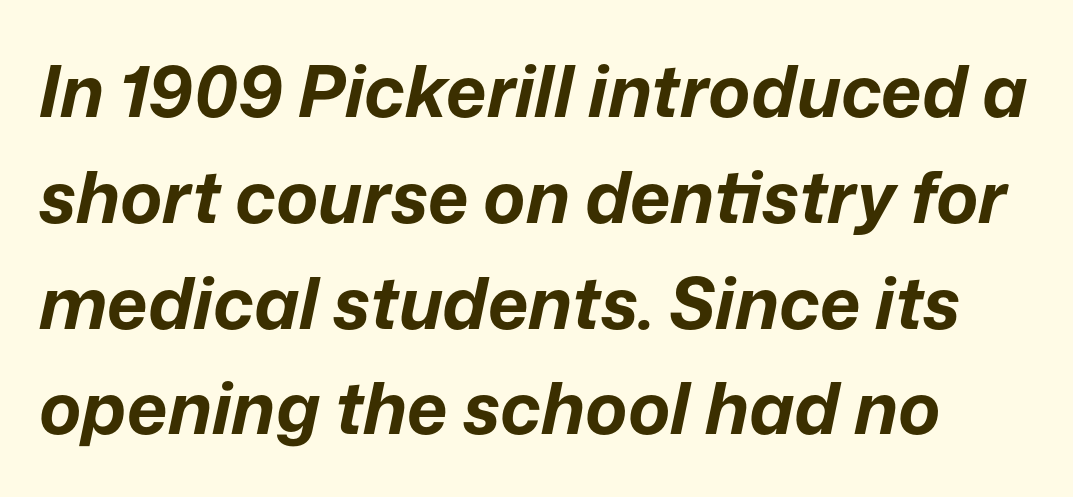
{"italic": "yes", "lean": "right", "slant_degrees": 12, "bold": "yes", "weight": "bold", "width": "normal", "stroke_contrast": "low", "x_height": "medium", "monospaced": "no", "underline": "no", "line_spacing": "normal", "line_spacing_ratio": 1.49, "letter_spacing": "normal", "letter_spacing_em": 0.0, "glyph_px": 71}
